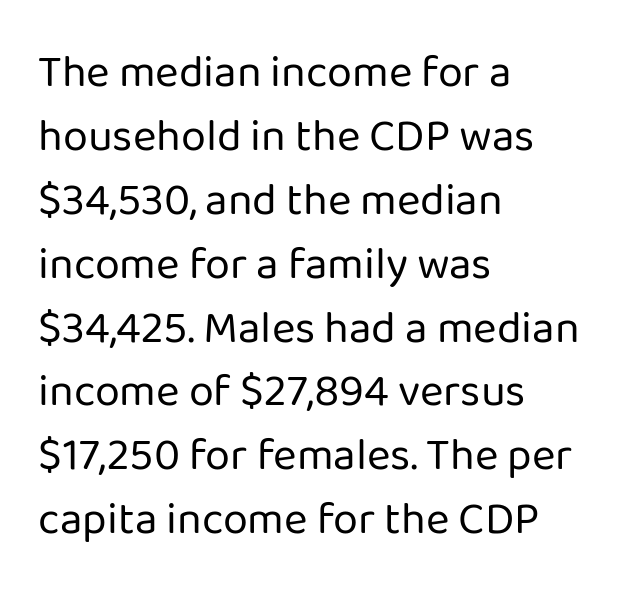
{"serif": "no", "italic": "no", "bold": "no", "weight": "regular", "width": "normal", "stroke_contrast": "low", "x_height": "medium", "monospaced": "no", "underline": "no", "align": "left", "line_spacing": "normal", "line_spacing_ratio": 1.42, "letter_spacing": "normal", "letter_spacing_em": 0.0, "glyph_px": 45}
